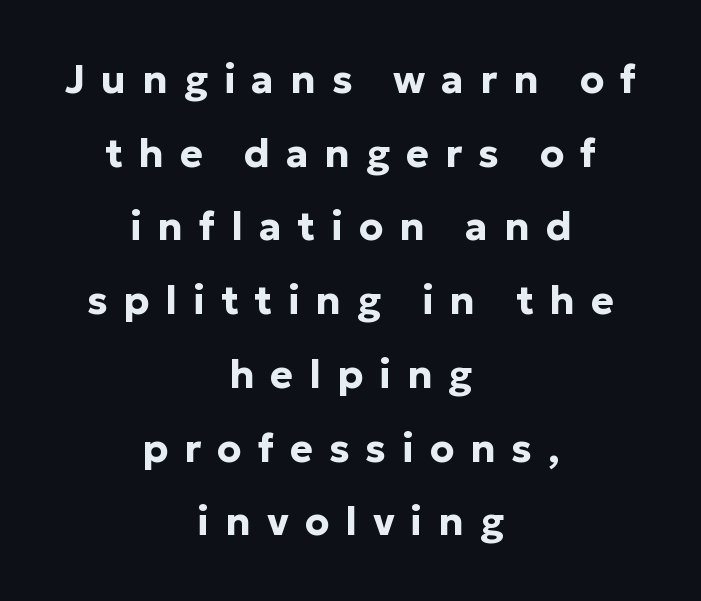
Q: Is the text bold? A: Yes.
Q: Is the text italic (slanted)? A: No, it is upright.
Q: Is the typeface a serif or a sans-serif typeface? A: Sans-serif.
Q: Is the text underlined? A: No.
Q: How is the paragraph aligned? A: Centered.
Q: Is the spacing between letters normal or unusually wide? A: Unusually wide.
Q: Width (condensed, normal, or wide)? A: Normal.
Q: Stroke contrast? A: Low.
Q: x-height? A: Medium.
Q: Monospaced? A: No.
